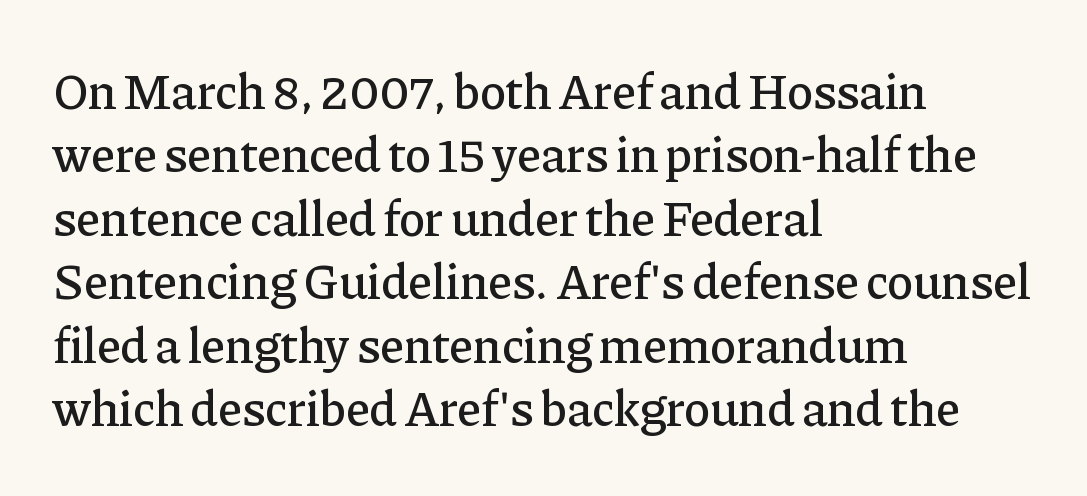
Q: Is the text italic (slanted)? A: No, it is upright.
Q: Is the typeface a serif or a sans-serif typeface? A: Serif.
Q: Is the text underlined? A: No.
Q: How is the paragraph aligned? A: Left-aligned.
Q: Is the spacing between letters normal or unusually wide? A: Normal.
Q: Is the spacing between lines tight, normal or loose? A: Normal.
Q: Width (condensed, normal, or wide)? A: Normal.
Q: Stroke contrast? A: Low.
Q: x-height? A: Medium.
Q: Monospaced? A: No.
